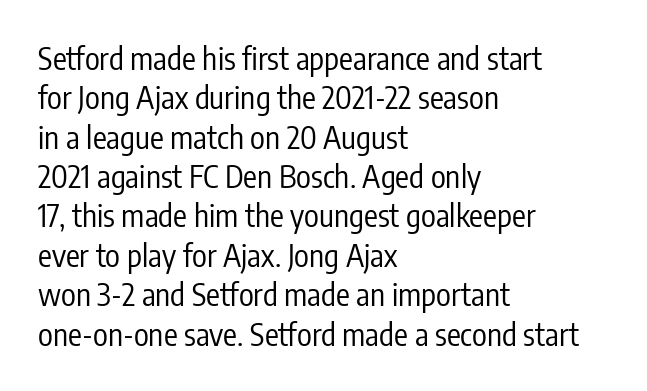
{"serif": "no", "italic": "no", "bold": "no", "weight": "regular", "width": "condensed", "stroke_contrast": "low", "x_height": "medium", "monospaced": "no", "underline": "no", "align": "left", "line_spacing": "normal", "line_spacing_ratio": 1.27, "letter_spacing": "normal", "letter_spacing_em": 0.0, "glyph_px": 31}
